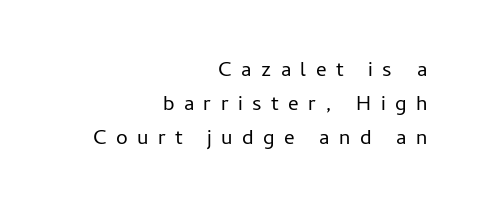
Q: Is the text bold? A: No.
Q: Is the text italic (slanted)? A: No, it is upright.
Q: Is the text underlined? A: No.
Q: How is the paragraph aligned? A: Right-aligned.
Q: Is the spacing between letters normal or unusually wide? A: Unusually wide.
Q: Is the spacing between lines tight, normal or loose? A: Normal.
